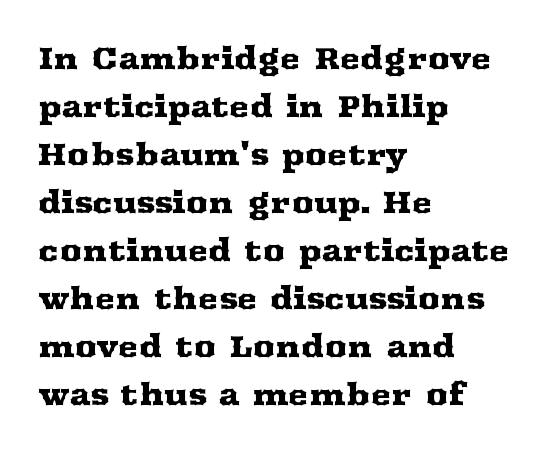
The image shows 31 px wide serif type, upright; set left-aligned, normal line spacing (1.55x), normal letter spacing, not underlined; medium stroke contrast and a medium x-height.
